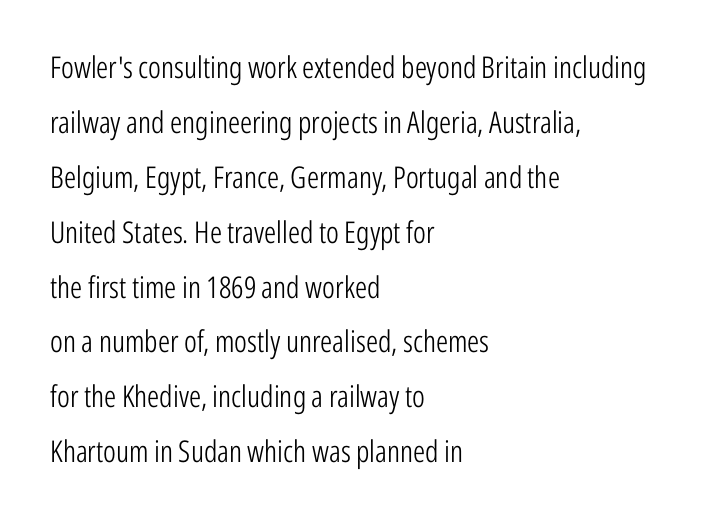
Posture: vertical. Are there feet on the stems? There aren't — it's a sans. The strokes carry an ordinary text weight at most. Honestly, there is no underline to notice here at all. These lines keep a tight, regular rhythm from letter to letter. The face used here is proportionally spaced, like ordinary book or web type.
